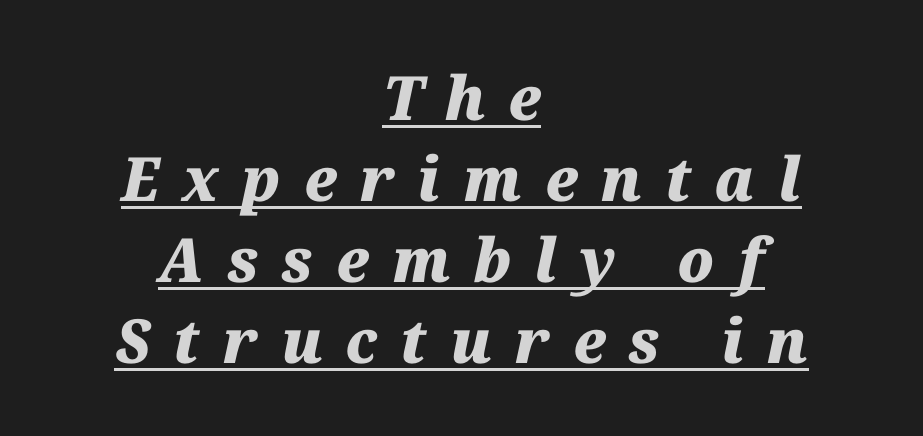
Varying glyph widths throughout — classic text-font behaviour. The rendering applies a slant to the glyphs. Whoever set this chose a conventional vertical rhythm. Visually the block forms a symmetrical silhouette, jagged on both flanks. Glance below the letters and you will spot a drawn line.
